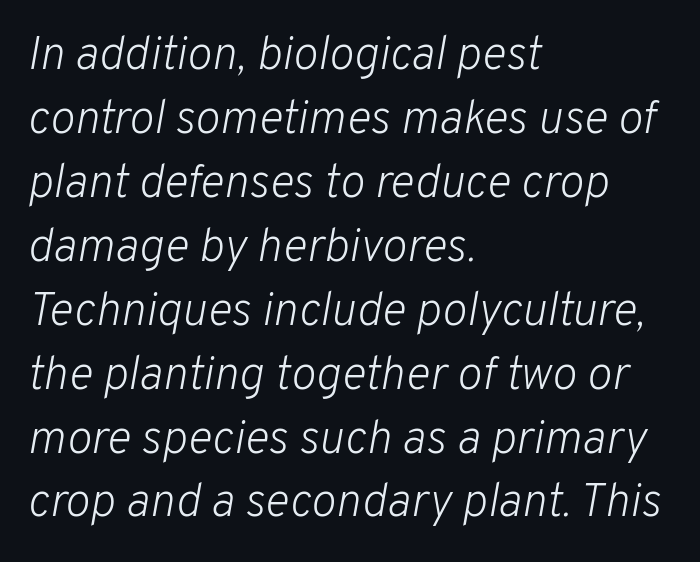
Q: Is the text bold? A: No.
Q: Is the text italic (slanted)? A: Yes, it leans right by about 10 degrees.
Q: Is the text underlined? A: No.
Q: How is the paragraph aligned? A: Left-aligned.
Q: Is the spacing between letters normal or unusually wide? A: Normal.
Q: Is the spacing between lines tight, normal or loose? A: Normal.
Q: Width (condensed, normal, or wide)? A: Normal.
Q: Stroke contrast? A: Low.
Q: x-height? A: Medium.
Q: Monospaced? A: No.
